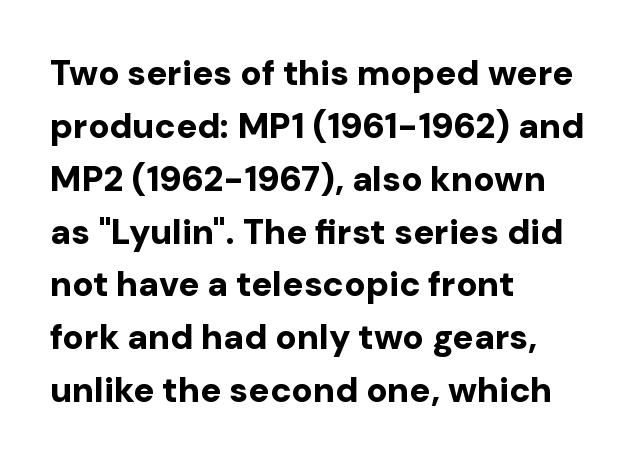
Ordinary non-slanted type is in use. The specimen omits any rule beneath the text block's lines. The typesetting leans heavy: a genuine bold. The letterforms sit shoulder to shoulder at normal distance. The face used here is proportionally spaced, like ordinary book or web type. In CSS terms this would be text-align: left.
